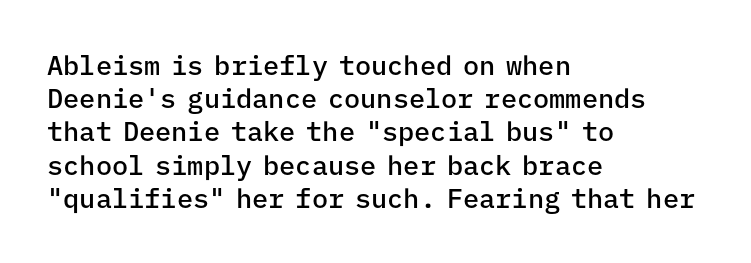
{"italic": "no", "bold": "semi", "underline": "no", "align": "left", "line_spacing_ratio": 1.23, "letter_spacing": "normal", "letter_spacing_em": 0.0, "glyph_px": 27}
